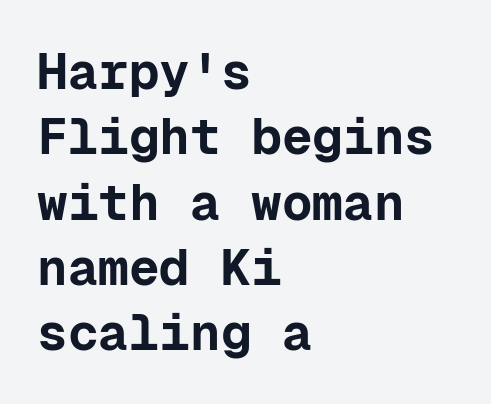
Regular leading. The typeface chosen for these lines omits serifs. This rendering uses left alignment, leaving the right contour irregular. On the weight axis this lands at bold, roughly 700. The rendering uses typewriter-style spacing with identical character cells. Tall strokes in this sample are plumb rather than angled.
